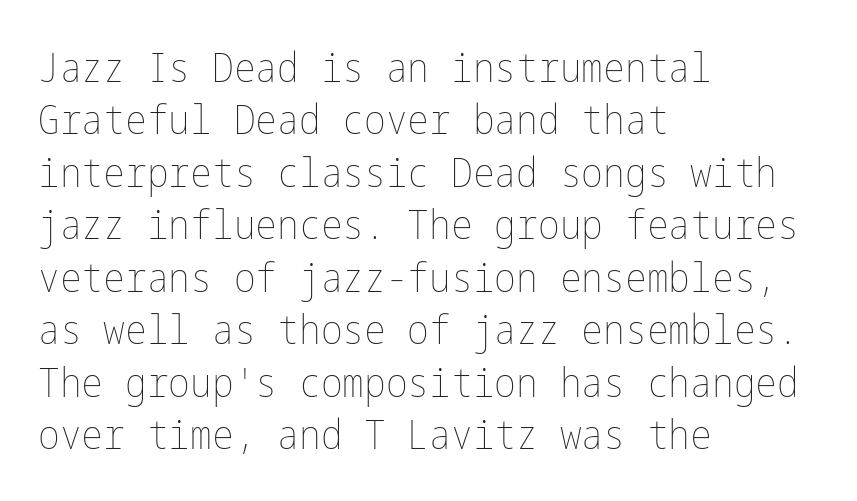
Check under the words: just untouched page. Notice how the passage keeps a crisp vertical edge on the left only. Rows of type keep a routine distance in the vertical direction. The strokes are not fattened; the text isn't bold.
